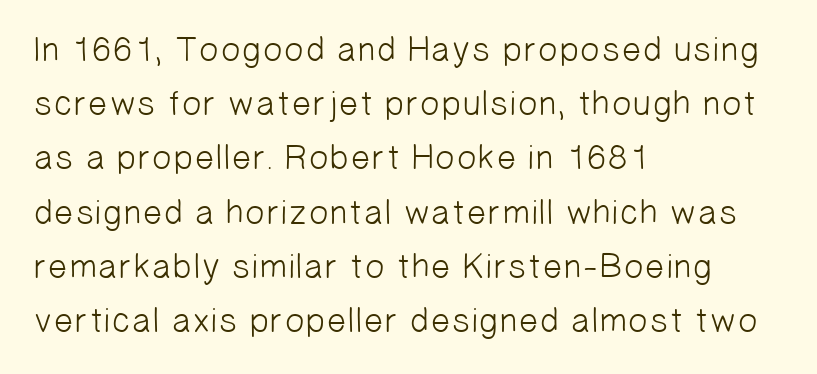
Q: Is the text bold? A: No.
Q: Is the typeface a serif or a sans-serif typeface? A: Sans-serif.
Q: Is the text underlined? A: No.
Q: How is the paragraph aligned? A: Left-aligned.
Q: Is the spacing between letters normal or unusually wide? A: Normal.
Q: Is the spacing between lines tight, normal or loose? A: Normal.
Q: Width (condensed, normal, or wide)? A: Normal.
Q: Stroke contrast? A: Low.
Q: x-height? A: Medium.
Q: Monospaced? A: No.
